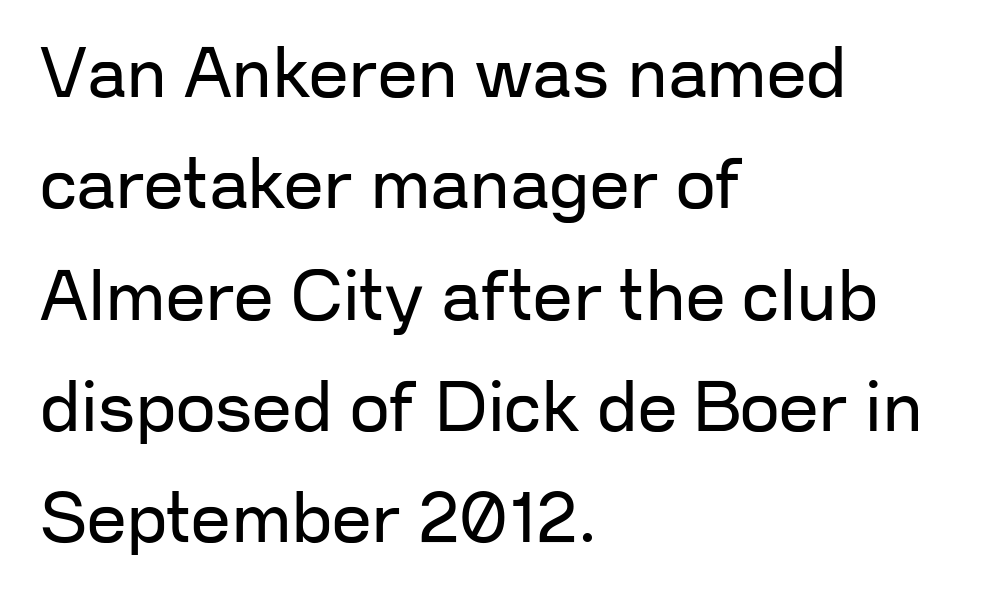
Q: Is the text bold? A: No.
Q: Is the text italic (slanted)? A: No, it is upright.
Q: Is the typeface a serif or a sans-serif typeface? A: Sans-serif.
Q: Is the text underlined? A: No.
Q: How is the paragraph aligned? A: Left-aligned.
Q: Is the spacing between letters normal or unusually wide? A: Normal.
Q: Is the spacing between lines tight, normal or loose? A: Normal.
Q: Width (condensed, normal, or wide)? A: Normal.
Q: Stroke contrast? A: Low.
Q: x-height? A: Medium.
Q: Monospaced? A: No.
